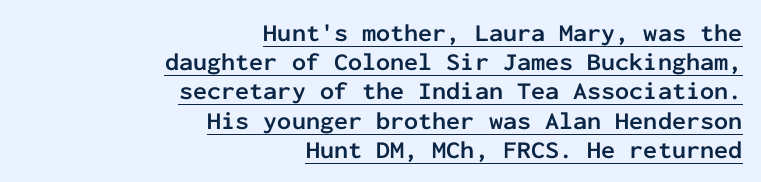
The image shows 25 px bold type, upright; set right-aligned, line spacing 1.17x, normal letter spacing, underlined.
